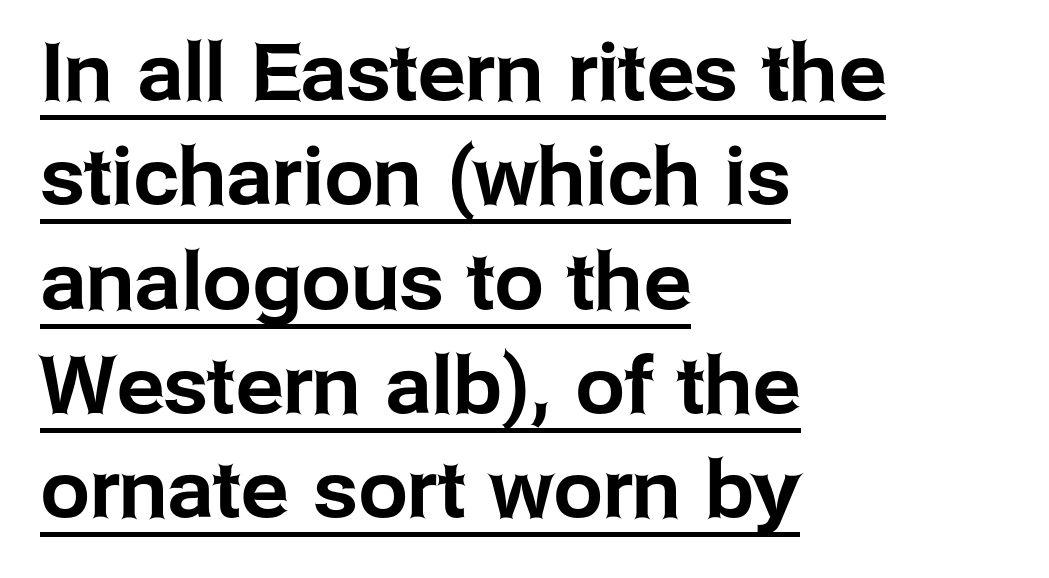
The image shows 79 px sans-serif type, upright; set left-aligned, normal line spacing (1.32x), normal letter spacing, underlined; low stroke contrast and a medium x-height.
